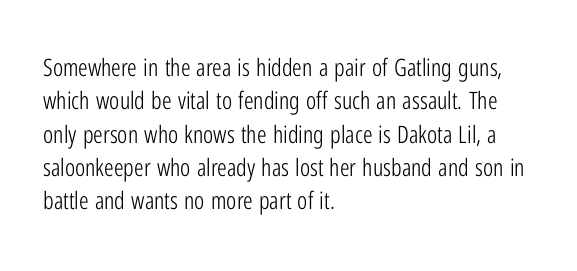
{"italic": "no", "bold": "no", "underline": "no", "align": "left", "line_spacing": "normal", "line_spacing_ratio": 1.39, "letter_spacing": "normal", "letter_spacing_em": 0.0, "glyph_px": 24}
